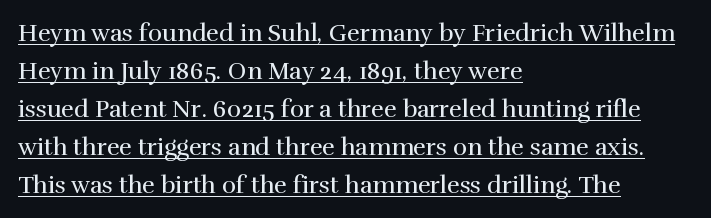
This rendering uses left alignment, leaving the right contour irregular. The rendering uses a moderate line-height, typical for paragraphs. Decoration check: the copy is underlined. Nope, not italic — everything's standing straight. The font is comparable to plain body text, perhaps lighter.
